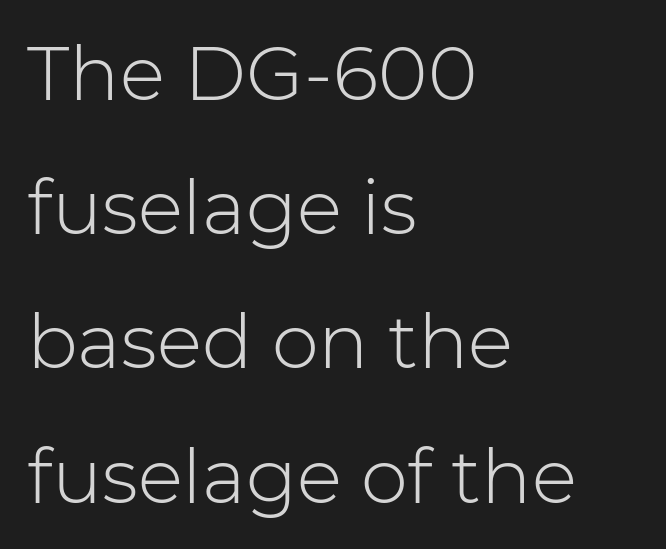
Q: Is the text bold? A: No.
Q: Is the text italic (slanted)? A: No, it is upright.
Q: Is the typeface a serif or a sans-serif typeface? A: Sans-serif.
Q: Is the text underlined? A: No.
Q: How is the paragraph aligned? A: Left-aligned.
Q: Is the spacing between letters normal or unusually wide? A: Normal.
Q: Width (condensed, normal, or wide)? A: Normal.
Q: Stroke contrast? A: Low.
Q: x-height? A: Medium.
Q: Monospaced? A: No.
